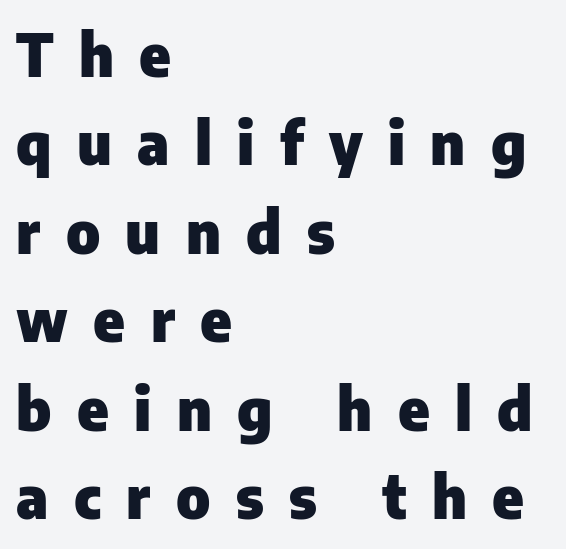
The image shows 59 px heavy sans-serif type, upright; set left-aligned, normal line spacing (1.5x), unusually wide letter spacing (+0.43 em), not underlined; low stroke contrast and a medium x-height.
